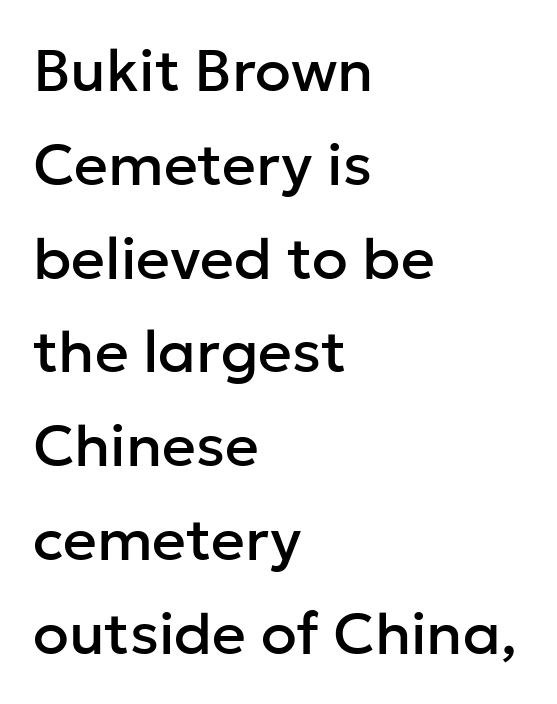
Q: Is the text italic (slanted)? A: No, it is upright.
Q: Is the typeface a serif or a sans-serif typeface? A: Sans-serif.
Q: Is the text underlined? A: No.
Q: How is the paragraph aligned? A: Left-aligned.
Q: Is the spacing between letters normal or unusually wide? A: Normal.
Q: Is the spacing between lines tight, normal or loose? A: Normal.
Q: Width (condensed, normal, or wide)? A: Normal.
Q: Stroke contrast? A: Low.
Q: x-height? A: Medium.
Q: Monospaced? A: No.
